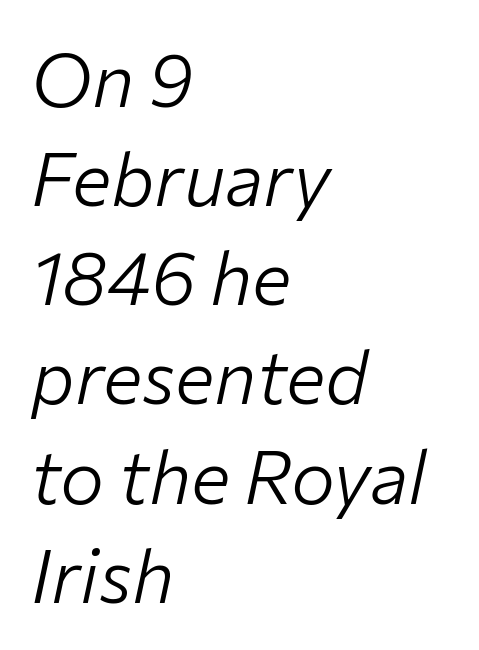
A typesetter would call this proportional, since set widths differ per character. Inter-character spacing is left at the font's built-in metrics. Short and long lines alike share a common starting point at left. Clear beneath every line of the passage.
